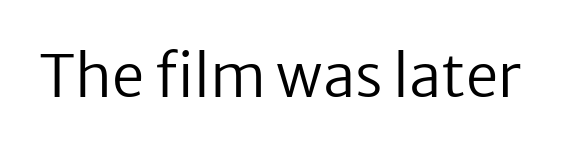
{"serif": "no", "italic": "no", "bold": "no", "weight": "regular", "width": "normal", "stroke_contrast": "low", "x_height": "medium", "monospaced": "no", "underline": "no", "letter_spacing": "normal", "letter_spacing_em": 0.0, "glyph_px": 58}
